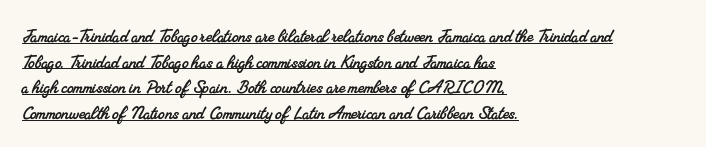
Q: Is the text underlined? A: Yes.
Q: How is the paragraph aligned? A: Left-aligned.
Q: Is the spacing between letters normal or unusually wide? A: Normal.
